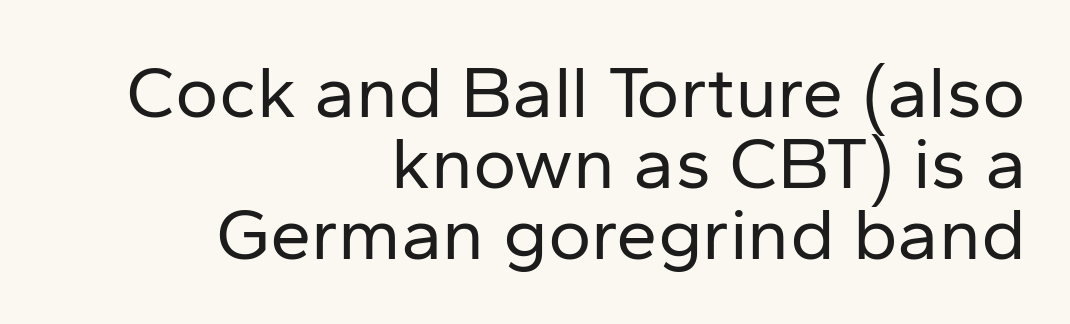
Q: Is the text bold? A: No.
Q: Is the text italic (slanted)? A: No, it is upright.
Q: Is the typeface a serif or a sans-serif typeface? A: Sans-serif.
Q: Is the text underlined? A: No.
Q: How is the paragraph aligned? A: Right-aligned.
Q: Is the spacing between letters normal or unusually wide? A: Normal.
Q: Is the spacing between lines tight, normal or loose? A: Tight.
Q: Width (condensed, normal, or wide)? A: Normal.
Q: Stroke contrast? A: Low.
Q: x-height? A: Medium.
Q: Monospaced? A: No.
